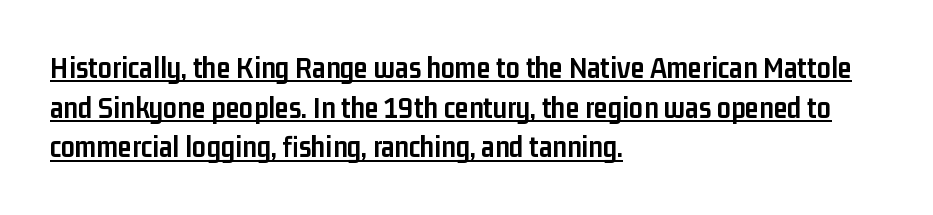
Q: Is the text bold? A: Yes.
Q: Is the text italic (slanted)? A: No, it is upright.
Q: Is the typeface a serif or a sans-serif typeface? A: Sans-serif.
Q: Is the text underlined? A: Yes.
Q: How is the paragraph aligned? A: Left-aligned.
Q: Is the spacing between letters normal or unusually wide? A: Normal.
Q: Is the spacing between lines tight, normal or loose? A: Normal.
Q: Width (condensed, normal, or wide)? A: Condensed.
Q: Stroke contrast? A: Low.
Q: x-height? A: Medium.
Q: Monospaced? A: No.
